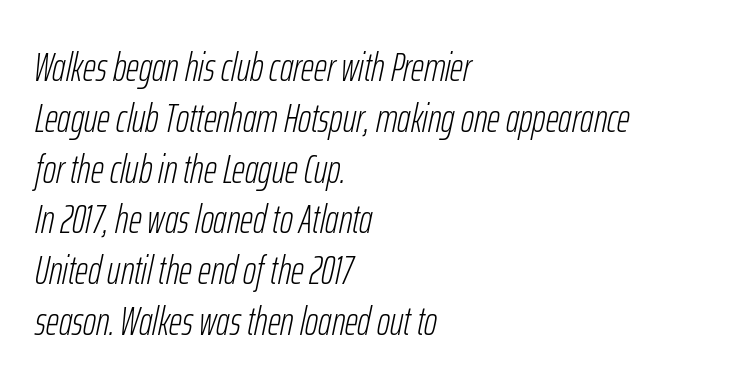
Q: Is the text bold? A: No.
Q: Is the text italic (slanted)? A: Yes, it leans right by about 12 degrees.
Q: Is the text underlined? A: No.
Q: How is the paragraph aligned? A: Left-aligned.
Q: Is the spacing between letters normal or unusually wide? A: Normal.
Q: Is the spacing between lines tight, normal or loose? A: Normal.
Q: Width (condensed, normal, or wide)? A: Condensed.
Q: Stroke contrast? A: Low.
Q: x-height? A: Medium.
Q: Monospaced? A: No.
